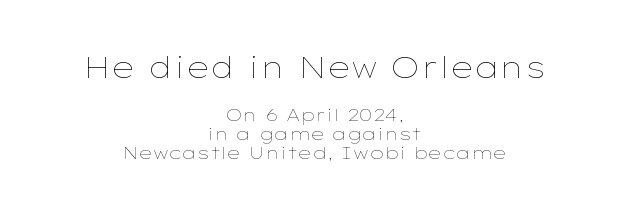
Think standard paragraph weight, or any step lighter than that. Bigger letters appear in the top chunk; the bottom chunk is reduced. Is there much room between lines? No — they nearly touch. Alignment: centered.
